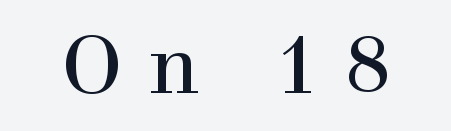
{"serif": "yes", "italic": "no", "width": "normal", "x_height": "medium", "monospaced": "no", "underline": "no", "letter_spacing": "wide", "letter_spacing_em": 0.34, "glyph_px": 79}
